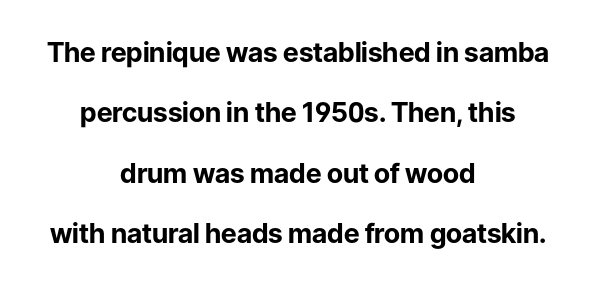
Italic? Not at all — the glyphs are vertical. Reading down the column, the eye jumps a long way to each next line. Just letters on the line, the space beneath them empty. The face used here is rendered with its standard letterfit. The lines in this sample share a center point and differ in where they start and stop.
